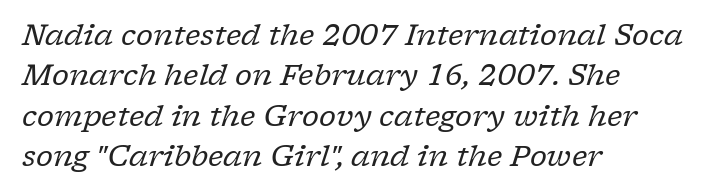
Q: Is the text bold? A: No.
Q: Is the text italic (slanted)? A: Yes, it leans right by about 17 degrees.
Q: Is the typeface a serif or a sans-serif typeface? A: Serif.
Q: Is the text underlined? A: No.
Q: How is the paragraph aligned? A: Left-aligned.
Q: Is the spacing between letters normal or unusually wide? A: Normal.
Q: Is the spacing between lines tight, normal or loose? A: Normal.
Q: Width (condensed, normal, or wide)? A: Normal.
Q: Stroke contrast? A: Low.
Q: x-height? A: Medium.
Q: Monospaced? A: No.
